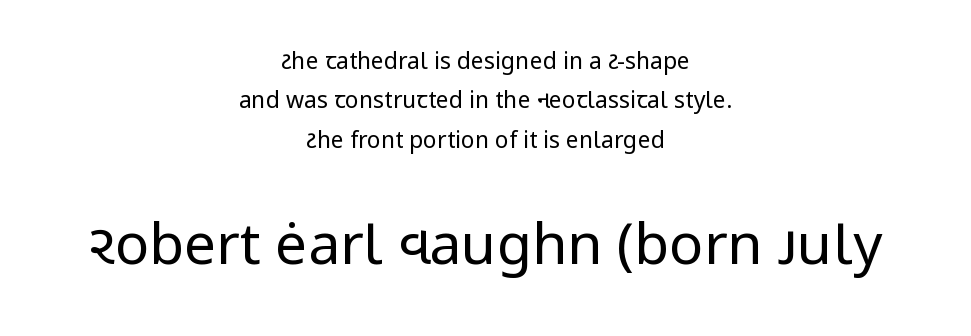
{"serif": "no", "italic": "no", "bold": "no", "weight": "regular", "width": "normal", "stroke_contrast": "low", "x_height": "medium", "monospaced": "no", "underline": "no", "align": "center", "line_spacing_ratio": 1.71, "letter_spacing": "normal", "letter_spacing_em": 0.0, "larger_block": "second", "size_ratio": 2.48, "glyph_px": 57}
